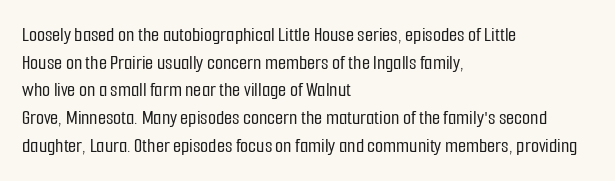
Every character sits straight up, as roman type does. Decoration check: the copy has no underline. A normal amount of white space separates one row of letters from the next. The passage shown has conventional tracking throughout.
